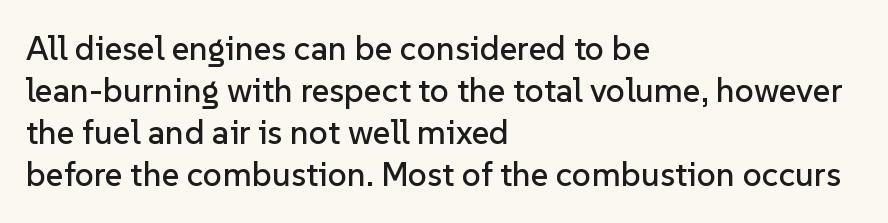
{"serif": "no", "italic": "no", "width": "normal", "stroke_contrast": "low", "x_height": "medium", "monospaced": "no", "underline": "no", "align": "left", "line_spacing_ratio": 1.24, "letter_spacing": "normal", "letter_spacing_em": 0.0, "glyph_px": 34}
